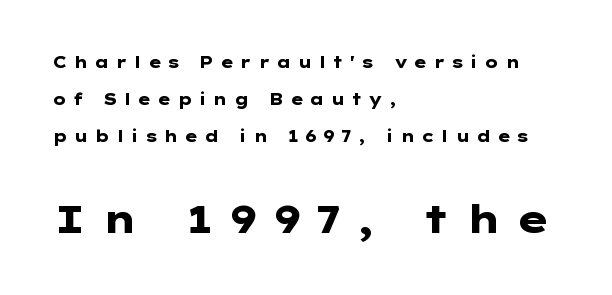
How heavy is the stroke? Heavy — this is a bold. A great deal of white space separates one row of letters from the next. The gap between lines stays unmarked. The rendering anchors every line to the left-hand side. The composition opens small and finishes big.
